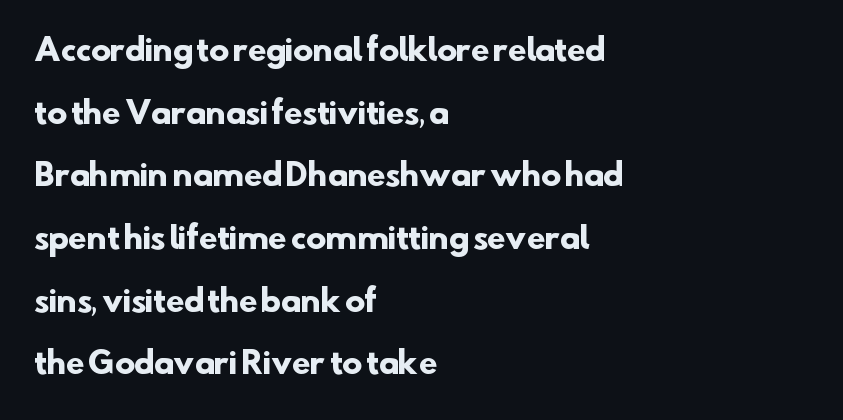
The image shows 30 px heavy sans-serif type; set left-aligned, loose line spacing (2.09x), normal letter spacing, not underlined; low stroke contrast and a small x-height.
